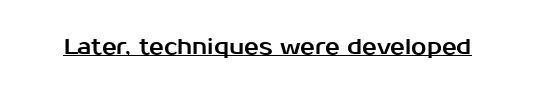
The image shows 22 px text type, upright; set normal letter spacing, underlined.
